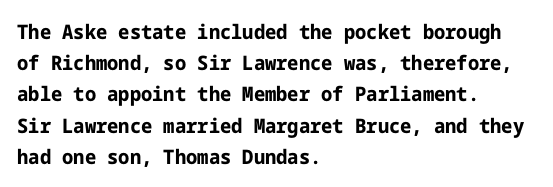
{"italic": "no", "bold": "yes", "underline": "no", "align": "left", "line_spacing": "normal", "line_spacing_ratio": 1.56, "letter_spacing": "normal", "letter_spacing_em": 0.0, "glyph_px": 20}
